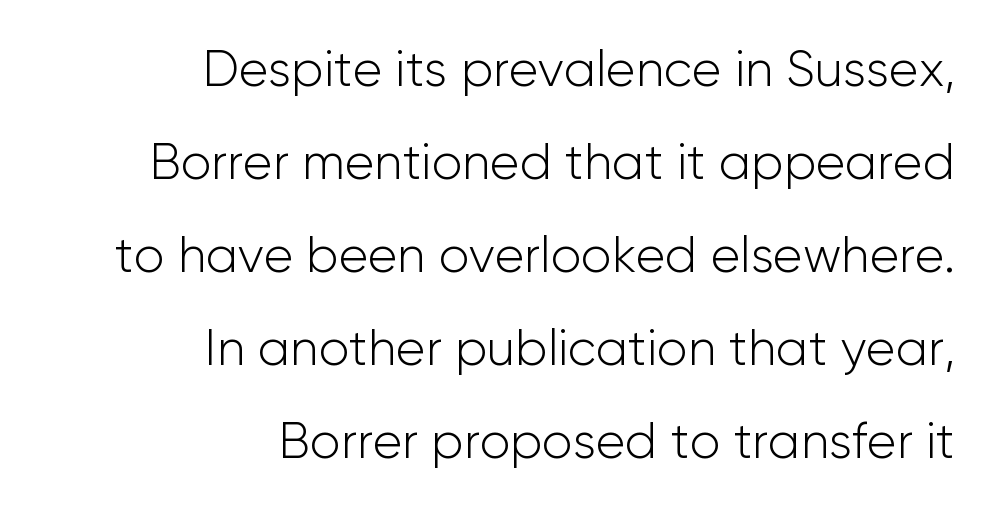
This rendering features lettering with no underline. The passage shown has conventional tracking throughout. Letterform terminals end flat and unadorned throughout the passage. Proportional: the letters do not fall into vertical columns. The weight tops out at a normal text grade. Vertical strokes here are truly vertical.
